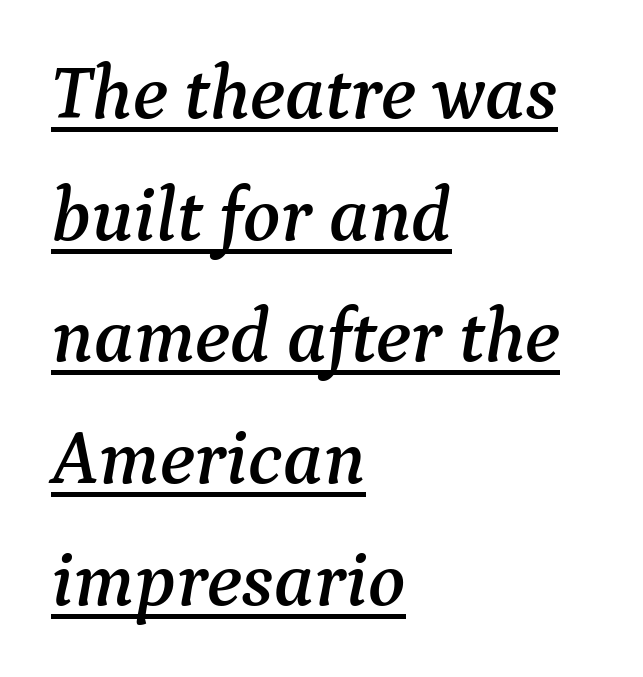
Q: Is the text italic (slanted)? A: Yes, it leans right by about 9 degrees.
Q: Is the typeface a serif or a sans-serif typeface? A: Serif.
Q: Is the text underlined? A: Yes.
Q: How is the paragraph aligned? A: Left-aligned.
Q: Is the spacing between letters normal or unusually wide? A: Normal.
Q: Is the spacing between lines tight, normal or loose? A: Normal.
Q: Width (condensed, normal, or wide)? A: Normal.
Q: Stroke contrast? A: Medium.
Q: x-height? A: Medium.
Q: Monospaced? A: No.
